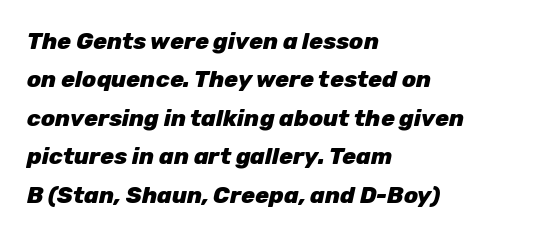
The image shows 23 px bold type, italic (leaning right); set left-aligned, normal line spacing (1.67x), normal letter spacing, not underlined.
